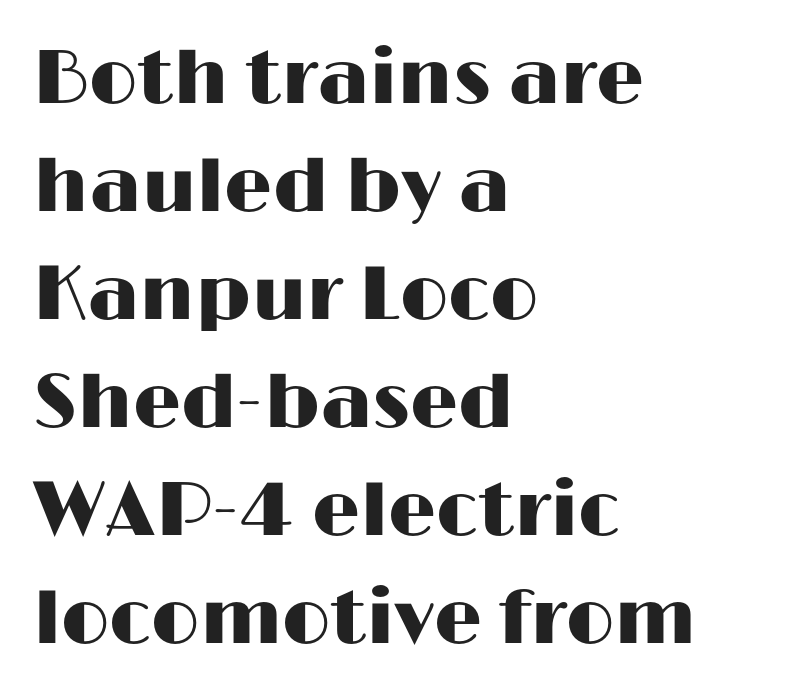
{"serif": "no", "italic": "no", "width": "wide", "stroke_contrast": "high", "x_height": "medium", "monospaced": "no", "underline": "no", "align": "left", "line_spacing": "normal", "line_spacing_ratio": 1.42, "letter_spacing": "normal", "letter_spacing_em": 0.0, "glyph_px": 76}
